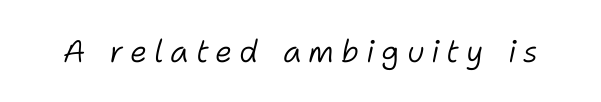
The typography opts for an oblique posture over an upright one. Here the glyphs are tracked loosely, breaking word shapes into spaced letters. A clean baseline with only descenders dipping below it. Vertical stems look standard width or narrower in stroke.
